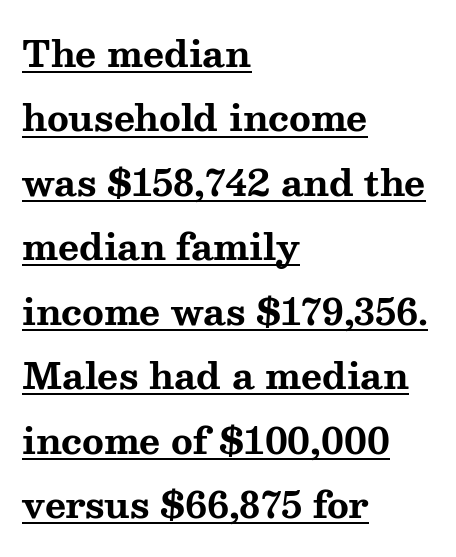
{"serif": "yes", "italic": "no", "bold": "yes", "weight": "bold", "width": "wide", "stroke_contrast": "medium", "x_height": "medium", "monospaced": "no", "underline": "yes", "align": "left", "line_spacing_ratio": 1.79, "letter_spacing": "normal", "letter_spacing_em": 0.0, "glyph_px": 36}
